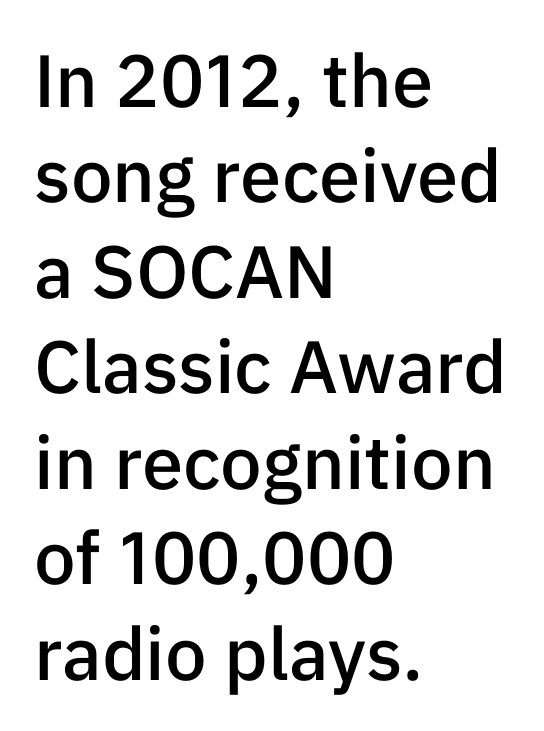
Q: Is the text bold? A: Semi-bold.
Q: Is the text italic (slanted)? A: No, it is upright.
Q: Is the typeface a serif or a sans-serif typeface? A: Sans-serif.
Q: Is the text underlined? A: No.
Q: How is the paragraph aligned? A: Left-aligned.
Q: Is the spacing between letters normal or unusually wide? A: Normal.
Q: Is the spacing between lines tight, normal or loose? A: Normal.
Q: Width (condensed, normal, or wide)? A: Normal.
Q: Stroke contrast? A: Low.
Q: x-height? A: Medium.
Q: Monospaced? A: No.
